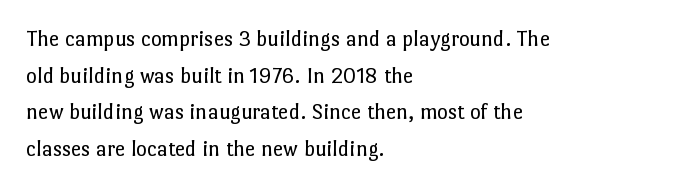
Q: Is the text bold? A: No.
Q: Is the text italic (slanted)? A: No, it is upright.
Q: Is the text underlined? A: No.
Q: How is the paragraph aligned? A: Left-aligned.
Q: Is the spacing between letters normal or unusually wide? A: Normal.
Q: Is the spacing between lines tight, normal or loose? A: Normal.
